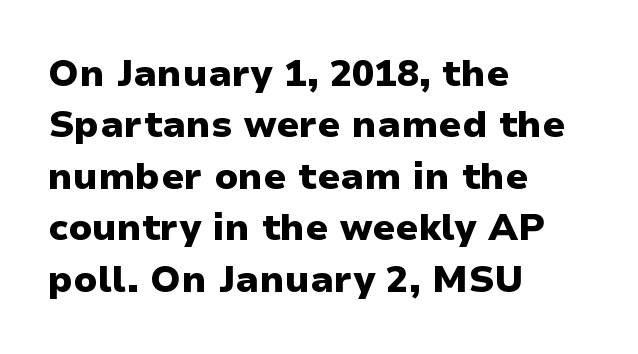
Q: Is the text bold? A: Yes.
Q: Is the text italic (slanted)? A: No, it is upright.
Q: Is the typeface a serif or a sans-serif typeface? A: Sans-serif.
Q: Is the text underlined? A: No.
Q: How is the paragraph aligned? A: Left-aligned.
Q: Is the spacing between letters normal or unusually wide? A: Normal.
Q: Is the spacing between lines tight, normal or loose? A: Normal.
Q: Width (condensed, normal, or wide)? A: Normal.
Q: Stroke contrast? A: Low.
Q: x-height? A: Medium.
Q: Monospaced? A: No.
